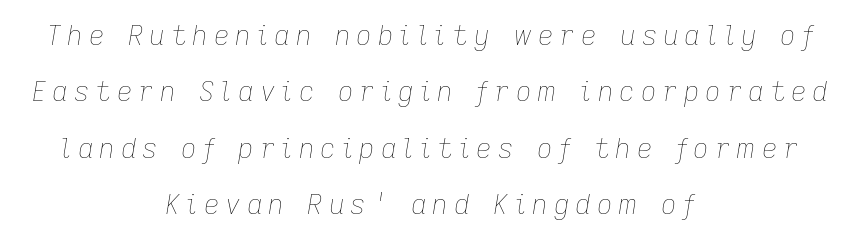
The letterforms stand isolated, each surrounded by extra space. On a weight scale, this lands at 450 or below. Just letters on the line, the space beneath them empty. Emphasis-style slanted type is in use. Vertical spacing — loose. Compared with a flush-left layout, this one balances lines on the center instead.
